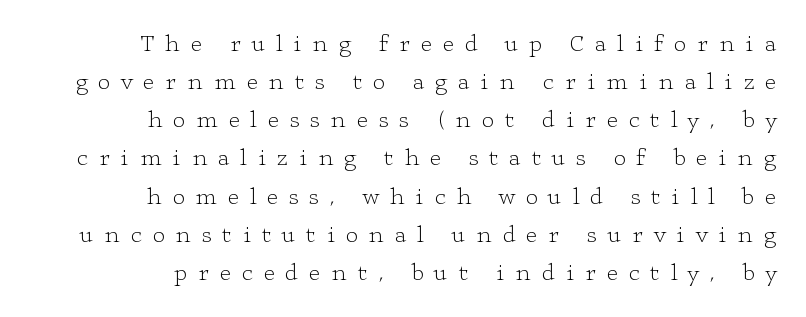
The string is rendered with underlining switched off. A typesetter would call this heavily tracked-out type. Nothing heavy about these letters — not bold at all. One glance says typical: line gaps are just what's usual.
